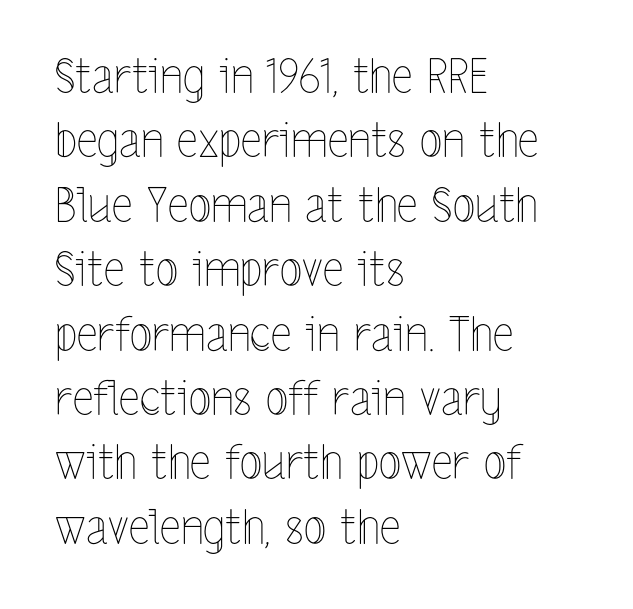
The image shows 47 px thin, condensed type, upright; set left-aligned, normal line spacing (1.37x), normal letter spacing, not underlined; a medium x-height.
